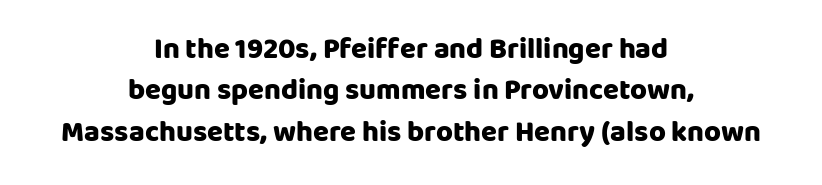
{"serif": "no", "italic": "no", "bold": "yes", "weight": "heavy", "width": "normal", "stroke_contrast": "low", "x_height": "large", "monospaced": "no", "underline": "no", "align": "center", "line_spacing": "normal", "line_spacing_ratio": 1.43, "letter_spacing": "normal", "letter_spacing_em": 0.0, "glyph_px": 29}
